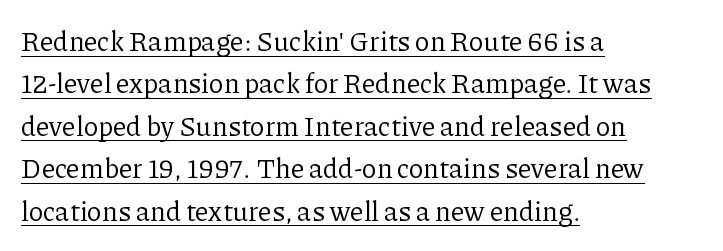
Q: Is the text bold? A: No.
Q: Is the text italic (slanted)? A: No, it is upright.
Q: Is the text underlined? A: Yes.
Q: How is the paragraph aligned? A: Left-aligned.
Q: Is the spacing between letters normal or unusually wide? A: Normal.
Q: Is the spacing between lines tight, normal or loose? A: Normal.
